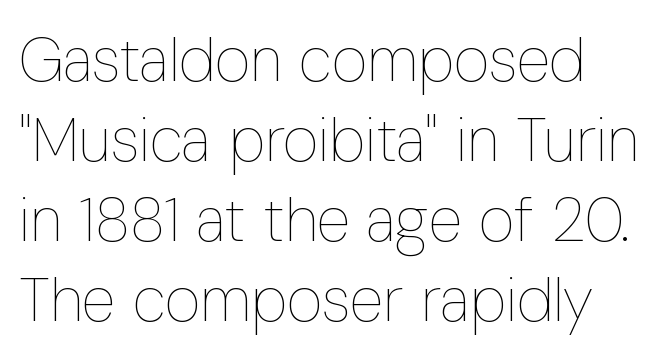
{"italic": "no", "bold": "no", "weight": "thin", "width": "condensed", "stroke_contrast": "low", "x_height": "medium", "monospaced": "no", "underline": "no", "line_spacing": "normal", "line_spacing_ratio": 1.29, "letter_spacing": "normal", "letter_spacing_em": 0.0, "glyph_px": 62}
